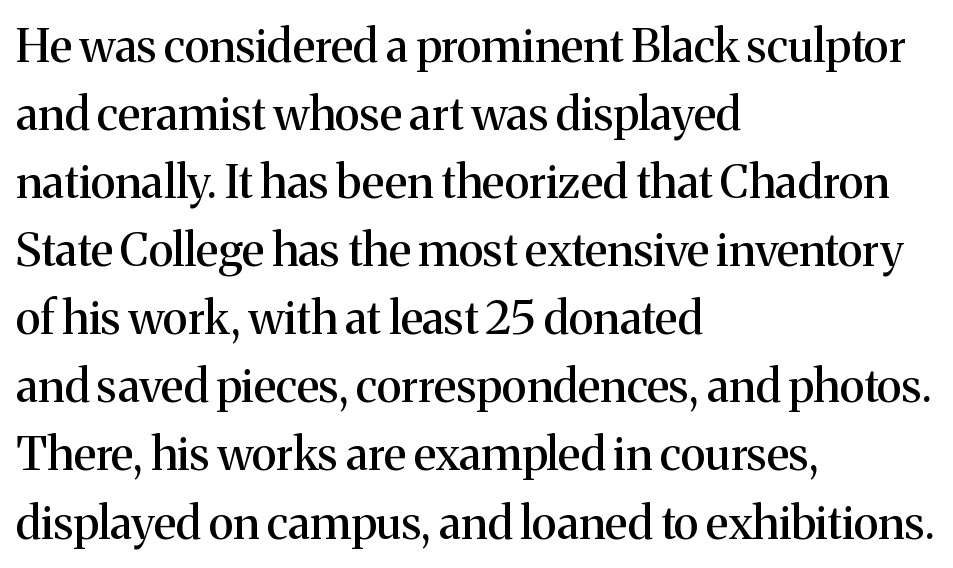
Q: Is the text italic (slanted)? A: No, it is upright.
Q: Is the typeface a serif or a sans-serif typeface? A: Serif.
Q: Is the text underlined? A: No.
Q: How is the paragraph aligned? A: Left-aligned.
Q: Is the spacing between letters normal or unusually wide? A: Normal.
Q: Is the spacing between lines tight, normal or loose? A: Normal.
Q: Width (condensed, normal, or wide)? A: Normal.
Q: Stroke contrast? A: Medium.
Q: x-height? A: Medium.
Q: Monospaced? A: No.
